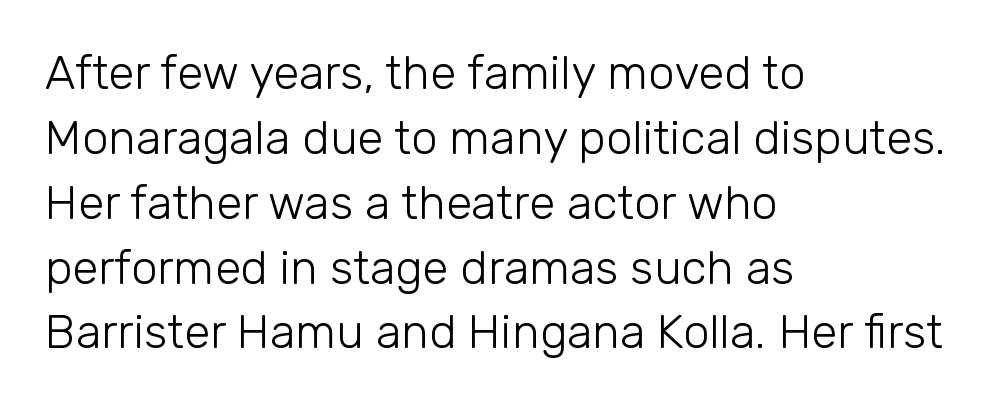
Whoever set this chose a conventional vertical rhythm. The gaps between neighbouring characters are ordinary and unremarkable. One-word summary of the alignment: left. This is sans-serif lettering, the kind often seen on screens and signage. The characters are drawn with everyday or finer stroke widths. The gap between lines stays unmarked.
